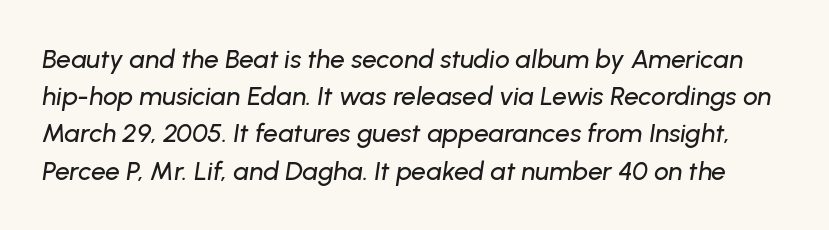
{"italic": "yes", "lean": "right", "slant_degrees": 8, "underline": "no", "line_spacing": "normal", "line_spacing_ratio": 1.43, "letter_spacing": "normal", "letter_spacing_em": 0.0, "glyph_px": 26}
